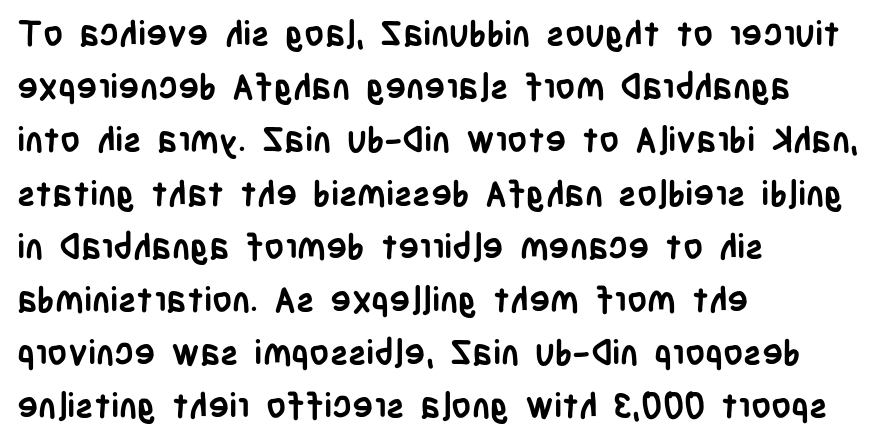
{"serif": "no", "italic": "no", "bold": "yes", "weight": "semibold", "width": "condensed", "stroke_contrast": "low", "x_height": "large", "monospaced": "no", "underline": "no", "align": "left", "line_spacing": "normal", "line_spacing_ratio": 1.52, "letter_spacing": "normal", "letter_spacing_em": 0.0, "glyph_px": 35}
